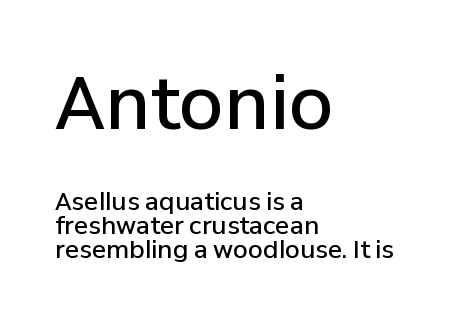
The type family on display is of the sans-serif kind. Words float on clear page, feet unadorned. The face used here is proportionally spaced, like ordinary book or web type. A classic flush-left, rag-right setting is used for this passage. Students, observe: this is what under-led, compact text looks like. Of the two passages, the one on top uses the larger point size.
